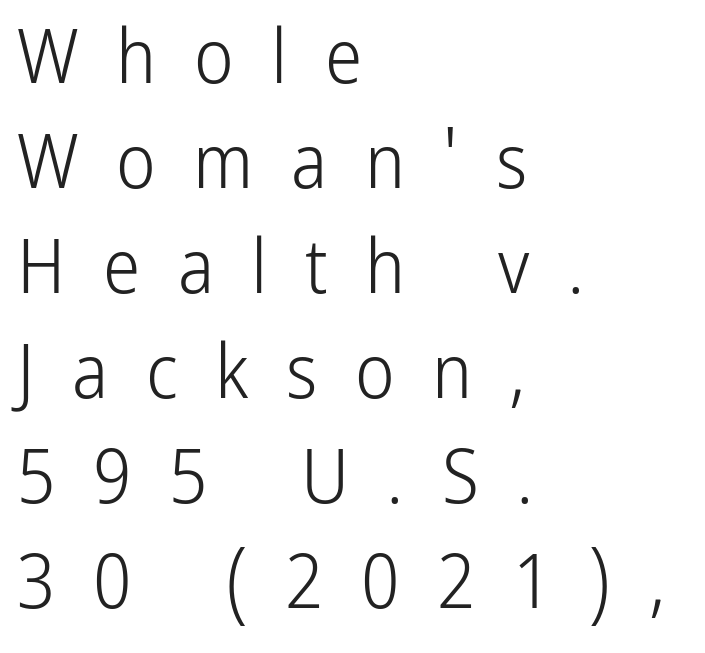
Q: Is the text bold? A: No.
Q: Is the text italic (slanted)? A: No, it is upright.
Q: Is the typeface a serif or a sans-serif typeface? A: Sans-serif.
Q: Is the text underlined? A: No.
Q: How is the paragraph aligned? A: Left-aligned.
Q: Is the spacing between letters normal or unusually wide? A: Unusually wide.
Q: Is the spacing between lines tight, normal or loose? A: Normal.
Q: Width (condensed, normal, or wide)? A: Condensed.
Q: Stroke contrast? A: Low.
Q: x-height? A: Medium.
Q: Monospaced? A: No.
